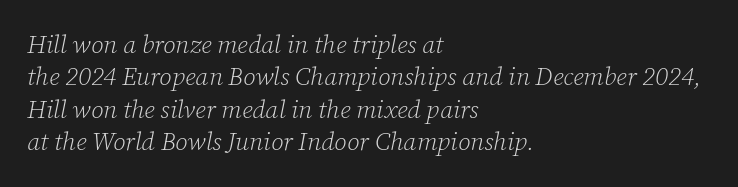
The passage is arranged the way most books set body copy — flush left. Slant detected: the letters are inclined. Decoration check: the copy has no underline. Students, observe: this is what conventionally led text looks like. Inter-character spacing is left at the font's built-in metrics. The passage shown is not bold in any degree.
